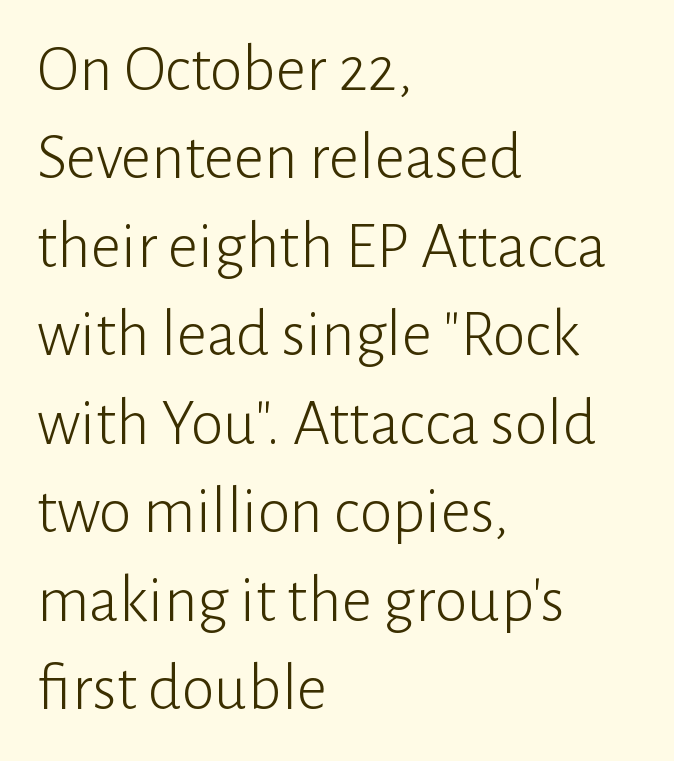
The image shows 66 px light sans-serif type, upright; set left-aligned, normal line spacing (1.34x), normal letter spacing, not underlined; low stroke contrast and a medium x-height.
